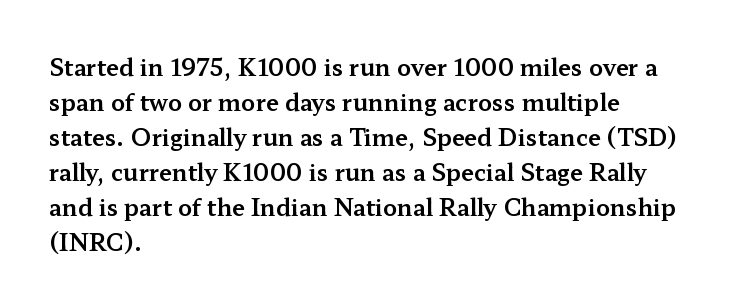
{"italic": "no", "underline": "no", "align": "left", "line_spacing": "normal", "line_spacing_ratio": 1.52, "letter_spacing": "normal", "letter_spacing_em": 0.0, "glyph_px": 23}
